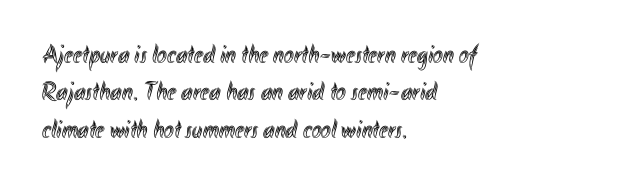
The image shows 26 px text type; set left-aligned, normal line spacing (1.44x), normal letter spacing, not underlined.
